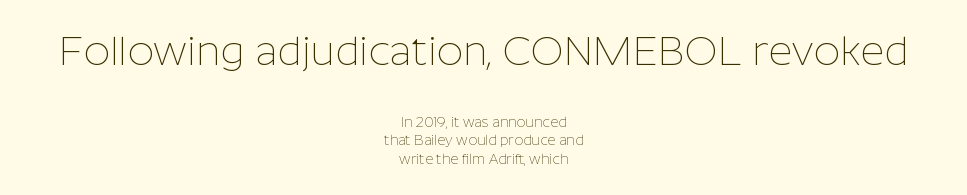
{"serif": "no", "italic": "no", "bold": "no", "weight": "thin", "width": "normal", "stroke_contrast": "low", "x_height": "medium", "monospaced": "no", "underline": "no", "align": "center", "line_spacing": "normal", "line_spacing_ratio": 1.32, "letter_spacing": "normal", "letter_spacing_em": 0.0, "larger_block": "first", "size_ratio": 2.93, "glyph_px": 41}
